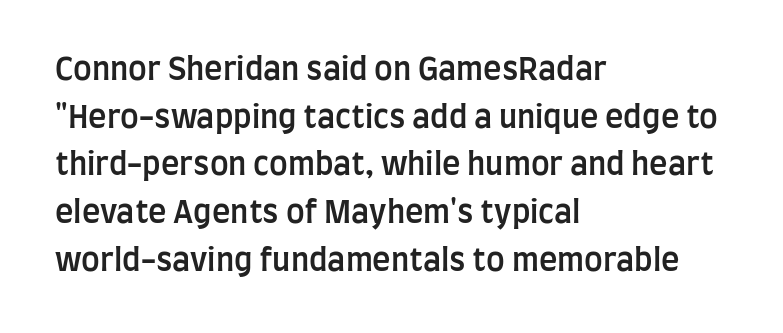
{"serif": "no", "italic": "no", "bold": "semi", "weight": "semibold", "width": "condensed", "stroke_contrast": "low", "x_height": "large", "monospaced": "no", "underline": "no", "align": "left", "line_spacing": "normal", "line_spacing_ratio": 1.54, "letter_spacing": "normal", "letter_spacing_em": 0.0, "glyph_px": 31}
